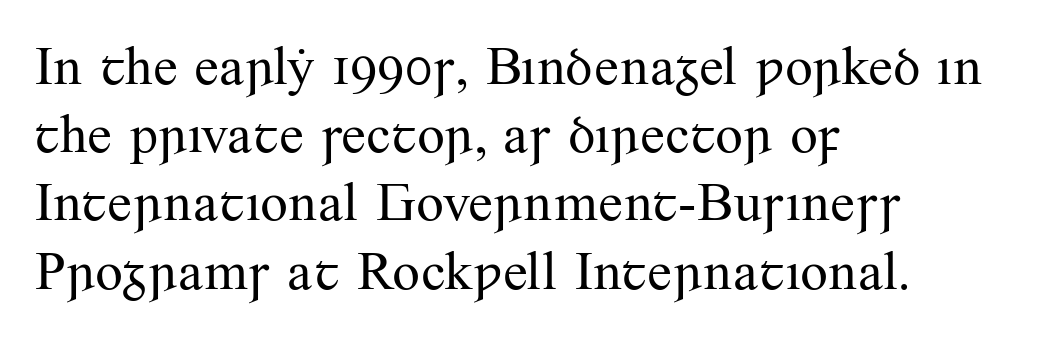
The image shows 55 px regular-weight serif type, upright; set left-aligned, line spacing 1.24x, normal letter spacing, not underlined; medium stroke contrast and a small x-height.
